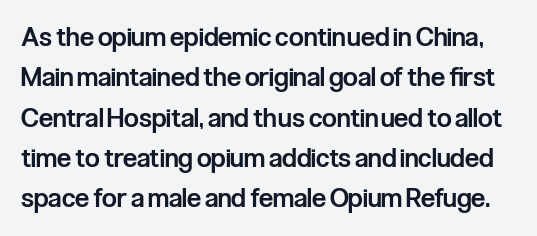
Does the lettering tilt? It doesn't — this is upright. Its strokes are somewhat broadened, the hallmark of semibold type. A typesetter would call this zero additional tracking. Any mark beneath the type? The region is blank. Students, observe: this is what conventionally led text looks like.
